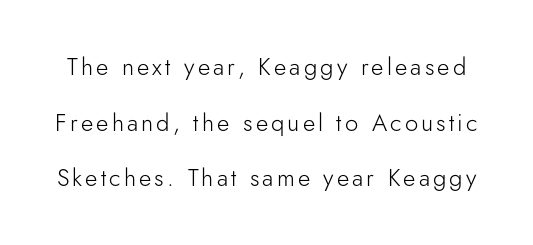
Q: Is the text bold? A: No.
Q: Is the text italic (slanted)? A: No, it is upright.
Q: Is the text underlined? A: No.
Q: Is the spacing between lines tight, normal or loose? A: Loose.
